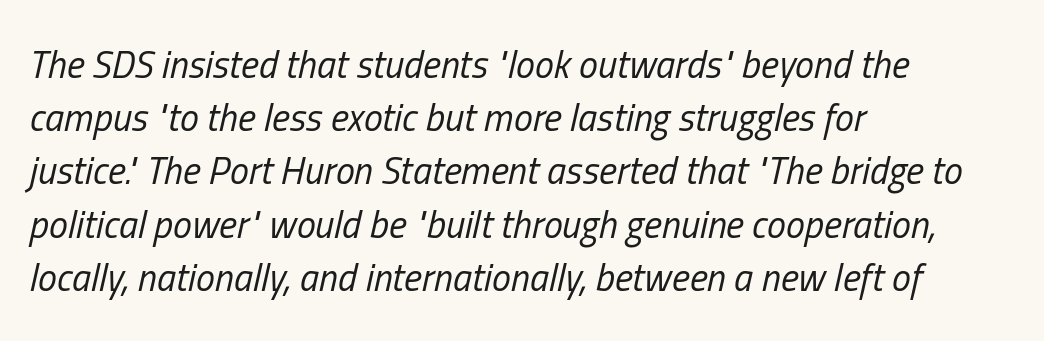
The image shows 38 px regular-weight, condensed type, italic (leaning right); set left-aligned, normal line spacing (1.4x), normal letter spacing, not underlined; low stroke contrast and a medium x-height.
